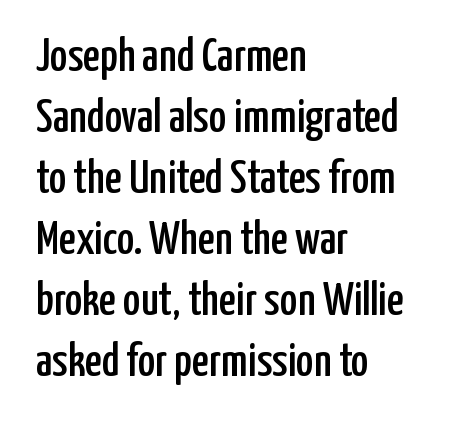
The image shows 47 px condensed sans-serif type, upright; set left-aligned, normal line spacing (1.3x), normal letter spacing, not underlined; low stroke contrast and a medium x-height.
